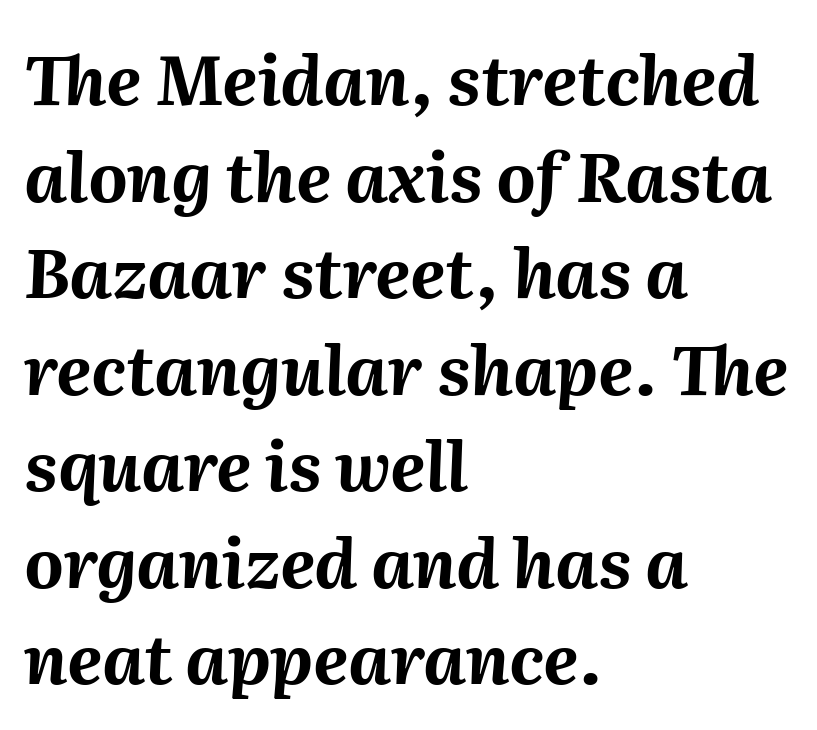
Q: Is the text bold? A: Yes.
Q: Is the text italic (slanted)? A: Yes, it leans right by about 2 degrees.
Q: Is the text underlined? A: No.
Q: How is the paragraph aligned? A: Left-aligned.
Q: Is the spacing between letters normal or unusually wide? A: Normal.
Q: Is the spacing between lines tight, normal or loose? A: Normal.
Q: Width (condensed, normal, or wide)? A: Normal.
Q: Stroke contrast? A: Medium.
Q: x-height? A: Medium.
Q: Monospaced? A: No.
